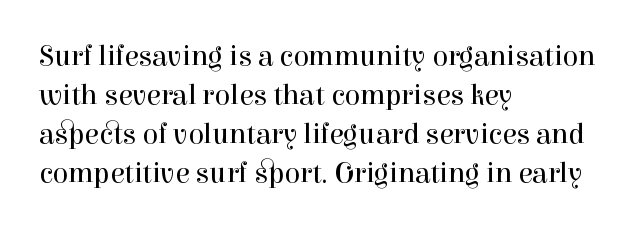
These lines sit exactly where default settings would place them. The text was rendered using a seriffed face with decorative stroke endings. The rendering keeps characters at their native spacing. Unmarked baselines from the first word to the last. A student would call this left alignment; a typographer would say flush left, rag right. The lettering holds an erect, upright posture throughout.
